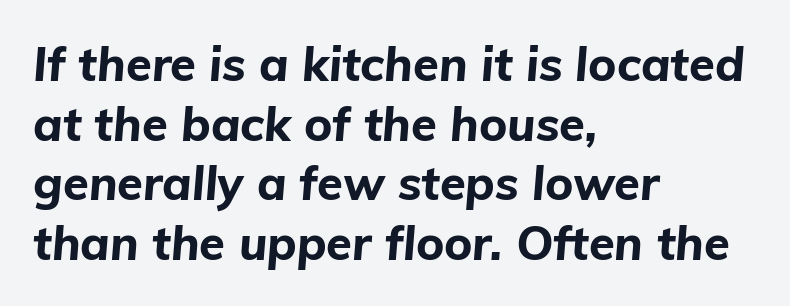
{"italic": "yes", "lean": "right", "slant_degrees": 5, "bold": "yes", "weight": "bold", "width": "normal", "stroke_contrast": "low", "x_height": "medium", "monospaced": "no", "underline": "no", "align": "left", "line_spacing": "normal", "line_spacing_ratio": 1.27, "letter_spacing": "normal", "letter_spacing_em": 0.0, "glyph_px": 47}
